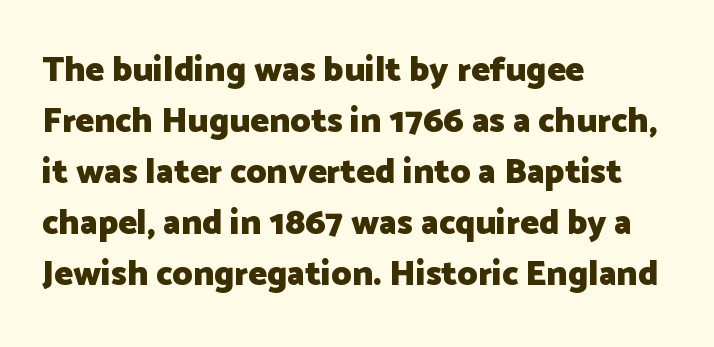
Q: Is the text bold? A: Yes.
Q: Is the text italic (slanted)? A: No, it is upright.
Q: Is the typeface a serif or a sans-serif typeface? A: Sans-serif.
Q: Is the text underlined? A: No.
Q: How is the paragraph aligned? A: Left-aligned.
Q: Is the spacing between letters normal or unusually wide? A: Normal.
Q: Is the spacing between lines tight, normal or loose? A: Normal.
Q: Width (condensed, normal, or wide)? A: Normal.
Q: Stroke contrast? A: Low.
Q: x-height? A: Medium.
Q: Monospaced? A: No.
